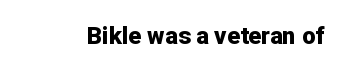
Q: Is the text bold? A: Yes.
Q: Is the text italic (slanted)? A: No, it is upright.
Q: Is the text underlined? A: No.
Q: Is the spacing between letters normal or unusually wide? A: Normal.
